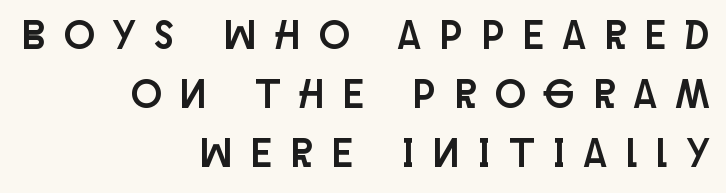
Q: Is the text italic (slanted)? A: No, it is upright.
Q: Is the typeface a serif or a sans-serif typeface? A: Sans-serif.
Q: Is the text underlined? A: No.
Q: How is the paragraph aligned? A: Right-aligned.
Q: Is the spacing between letters normal or unusually wide? A: Unusually wide.
Q: Is the spacing between lines tight, normal or loose? A: Normal.
Q: Width (condensed, normal, or wide)? A: Condensed.
Q: Stroke contrast? A: Low.
Q: x-height? A: Large.
Q: Monospaced? A: No.
